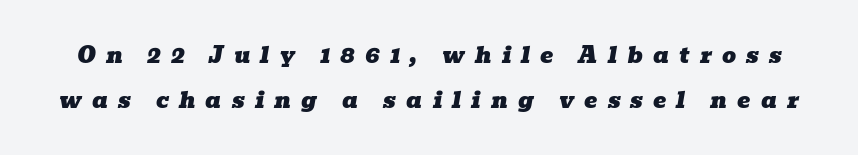
Spacing between characters has been opened up far beyond the box default. The specimen omits any rule beneath the text block's lines. The whole block is typeset with a tilt. Successive baselines arrive slowly, with a big drop between each.
